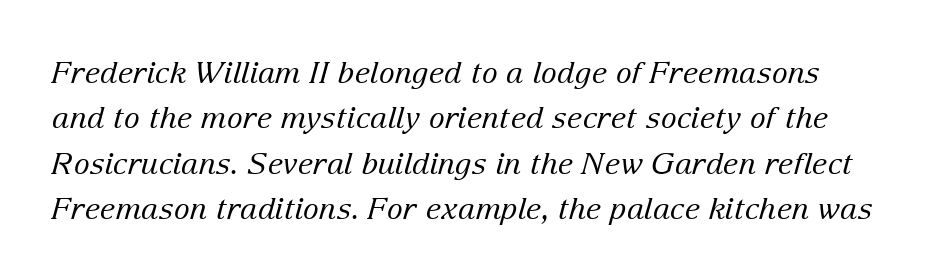
Does the type have serifs? Yes, each stem ends in a small foot. This reads as an unemphasized weight, regular at the heaviest. You could not count columns in this text — the font is proportionally spaced. How are the letters spaced? Ordinarily, with no added tracking.
